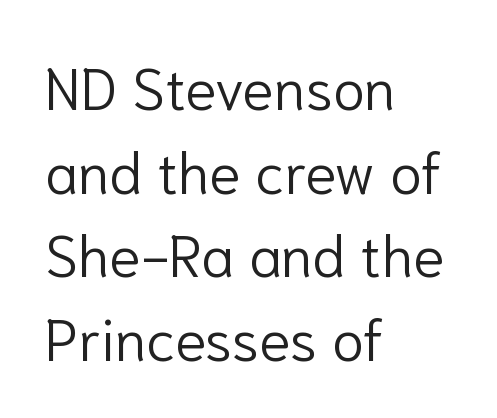
The image shows 58 px light sans-serif type, upright; set left-aligned, normal line spacing (1.44x), normal letter spacing, not underlined; low stroke contrast and a medium x-height.
